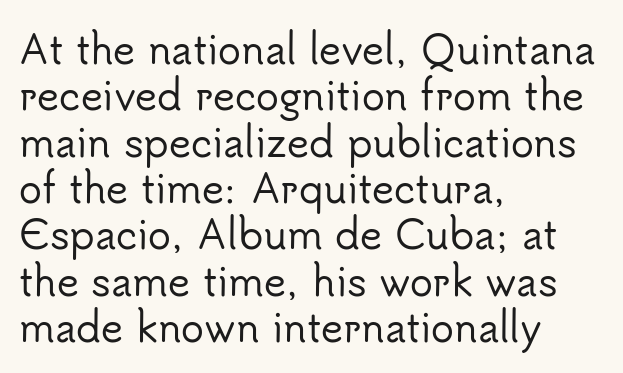
{"serif": "no", "italic": "no", "width": "normal", "stroke_contrast": "low", "x_height": "small", "monospaced": "no", "underline": "no", "align": "left", "line_spacing_ratio": 1.22, "letter_spacing": "normal", "letter_spacing_em": 0.0, "glyph_px": 38}
